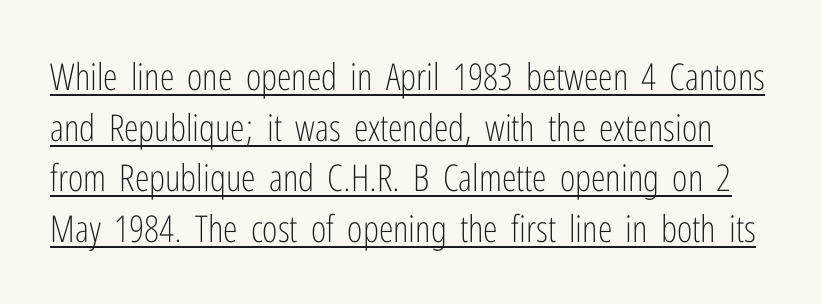
{"serif": "no", "italic": "no", "bold": "no", "weight": "light", "width": "condensed", "stroke_contrast": "low", "x_height": "medium", "monospaced": "no", "underline": "yes", "line_spacing": "normal", "line_spacing_ratio": 1.37, "letter_spacing": "normal", "letter_spacing_em": 0.0, "glyph_px": 37}
